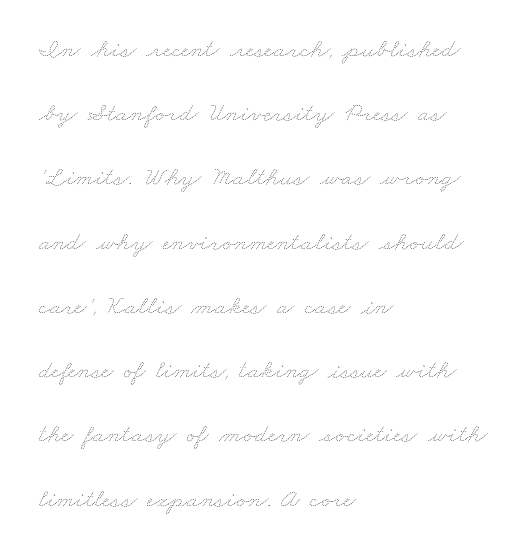
Each word holds together tightly as a unit, with standard inter-letter gaps. Underlining? Definitely not there. These lines stack with their left ends in a neat column. Loosely led — the rows are spread out.
